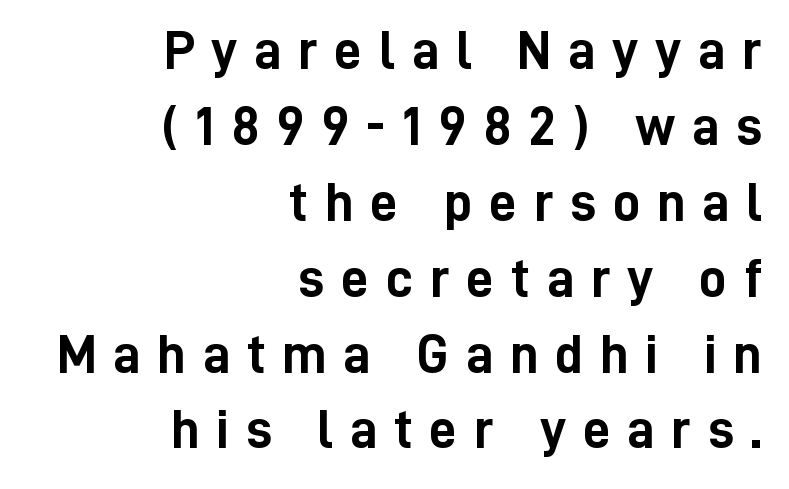
{"serif": "no", "italic": "no", "bold": "yes", "weight": "semibold", "width": "condensed", "stroke_contrast": "low", "x_height": "medium", "monospaced": "no", "underline": "no", "align": "right", "line_spacing": "normal", "line_spacing_ratio": 1.38, "letter_spacing": "wide", "letter_spacing_em": 0.3, "glyph_px": 55}
